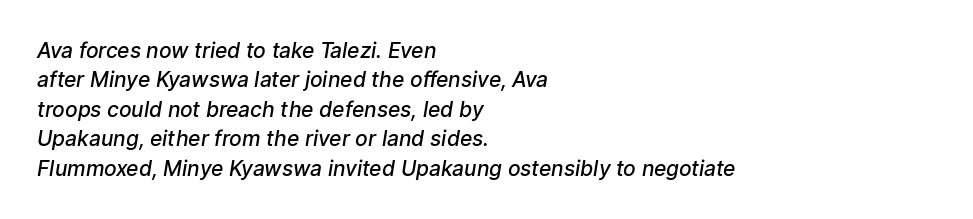
Bare-footed words on every line. Vertically, the passage feels balanced, rows spaced as you'd expect. Heft: intermediate — a semibold. No extra tracking has been applied to these lines. Horizontally, the lines are justified to the leading edge only.
